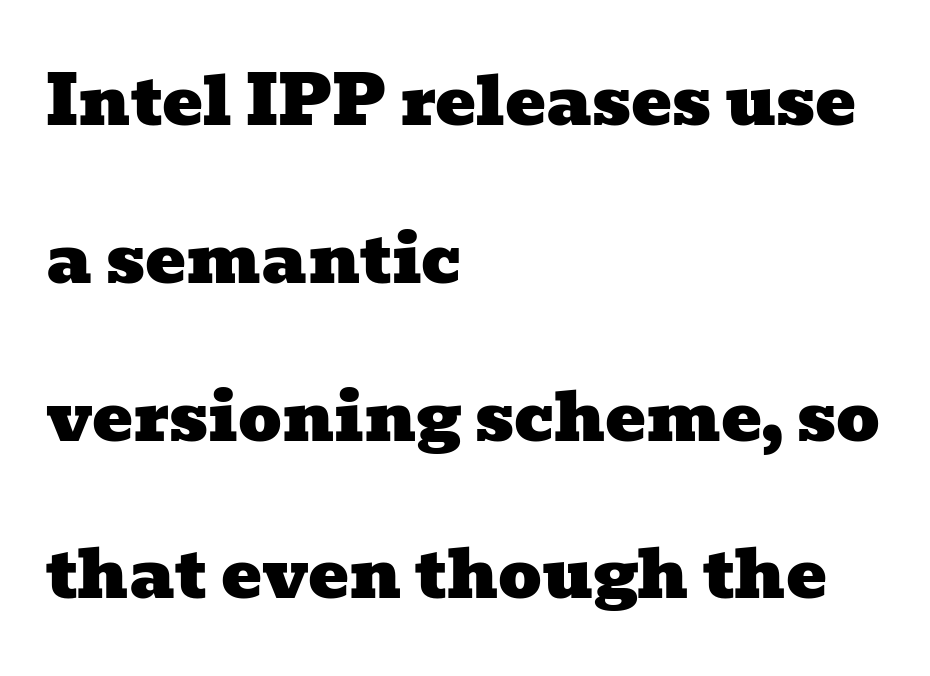
Q: Is the typeface a serif or a sans-serif typeface? A: Serif.
Q: Is the text underlined? A: No.
Q: How is the paragraph aligned? A: Left-aligned.
Q: Is the spacing between letters normal or unusually wide? A: Normal.
Q: Is the spacing between lines tight, normal or loose? A: Loose.
Q: Width (condensed, normal, or wide)? A: Wide.
Q: Stroke contrast? A: Low.
Q: x-height? A: Medium.
Q: Monospaced? A: No.
